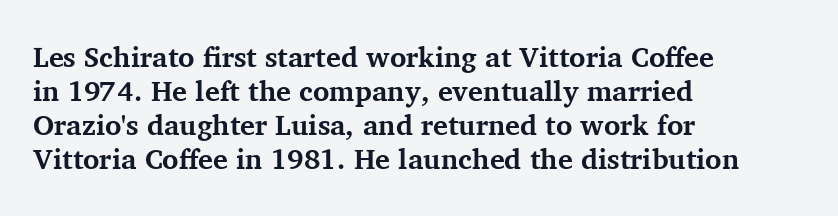
Q: Is the text bold? A: Yes.
Q: Is the text italic (slanted)? A: No, it is upright.
Q: Is the typeface a serif or a sans-serif typeface? A: Serif.
Q: Is the text underlined? A: No.
Q: How is the paragraph aligned? A: Left-aligned.
Q: Is the spacing between letters normal or unusually wide? A: Normal.
Q: Width (condensed, normal, or wide)? A: Normal.
Q: Stroke contrast? A: Medium.
Q: x-height? A: Medium.
Q: Monospaced? A: No.
